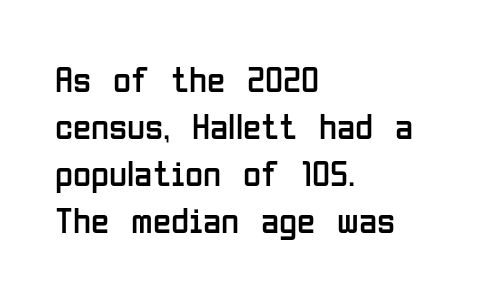
The image shows 37 px regular-weight, condensed sans-serif type, upright; set left-aligned, normal line spacing (1.27x), normal letter spacing, not underlined; low stroke contrast and a medium x-height.
